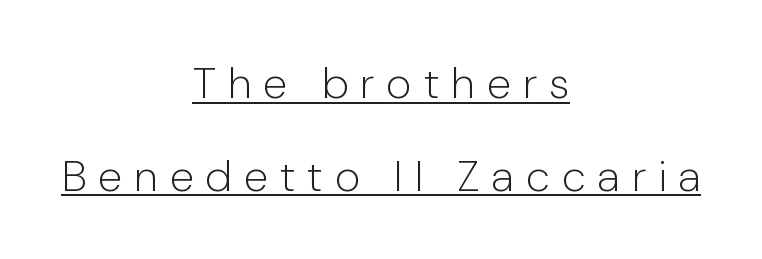
Q: Is the text bold? A: No.
Q: Is the text italic (slanted)? A: No, it is upright.
Q: Is the typeface a serif or a sans-serif typeface? A: Sans-serif.
Q: Is the text underlined? A: Yes.
Q: How is the paragraph aligned? A: Centered.
Q: Is the spacing between letters normal or unusually wide? A: Unusually wide.
Q: Is the spacing between lines tight, normal or loose? A: Loose.
Q: Width (condensed, normal, or wide)? A: Normal.
Q: Stroke contrast? A: Low.
Q: x-height? A: Medium.
Q: Monospaced? A: No.
